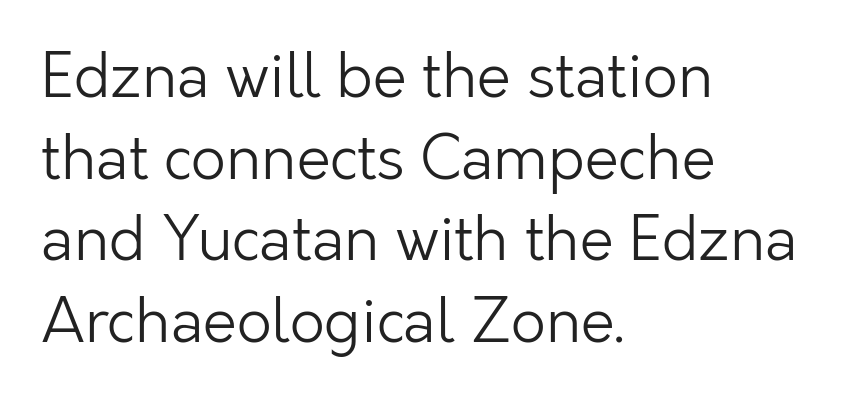
These lines sit exactly where default settings would place them. Italic: no, the glyphs are upright roman. The face used here is a sans, in the tradition of grotesques and geometrics. Nobody touched the tracking dial on this one. All the whitespace from short lines collects on the right. Summary of weight: not heavy and not bold.
